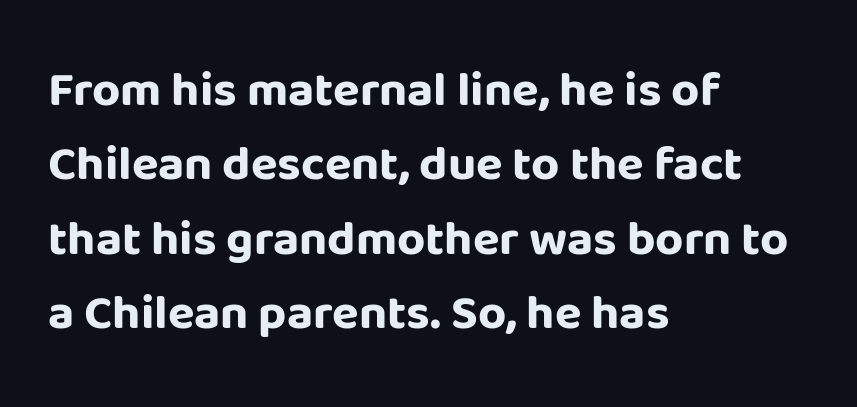
A full-strength bold gives these letters their thick strokes. The designer went with a sans here, leaving each stem footless. The paragraph has a hard left edge and a soft right edge. These lines sit exactly where default settings would place them. Default kerning and tracking; the words read as compact shapes.
